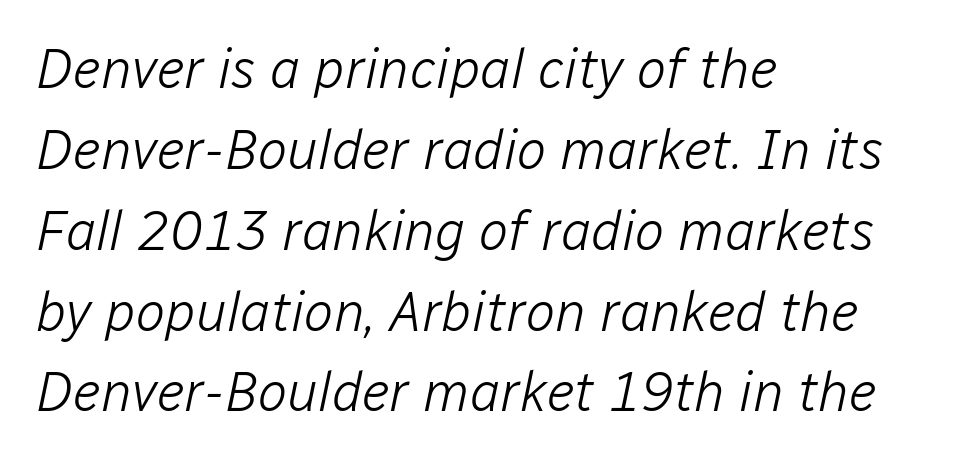
Q: Is the text bold? A: No.
Q: Is the text italic (slanted)? A: Yes, it leans right by about 12 degrees.
Q: Is the text underlined? A: No.
Q: How is the paragraph aligned? A: Left-aligned.
Q: Is the spacing between letters normal or unusually wide? A: Normal.
Q: Is the spacing between lines tight, normal or loose? A: Normal.
Q: Width (condensed, normal, or wide)? A: Normal.
Q: Stroke contrast? A: Low.
Q: x-height? A: Medium.
Q: Monospaced? A: No.
